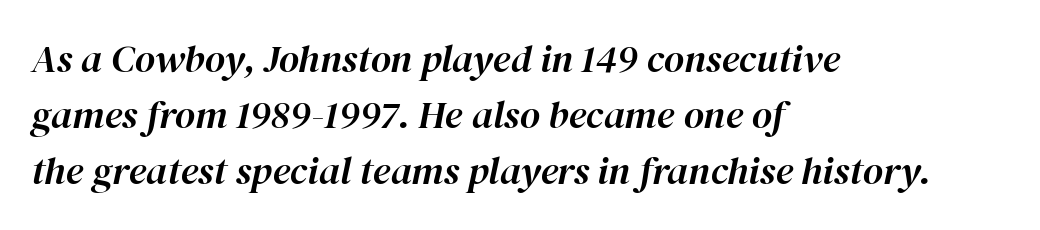
The image shows 39 px text type, italic (leaning right); set left-aligned, normal line spacing (1.44x), normal letter spacing, not underlined; high stroke contrast and a medium x-height.
